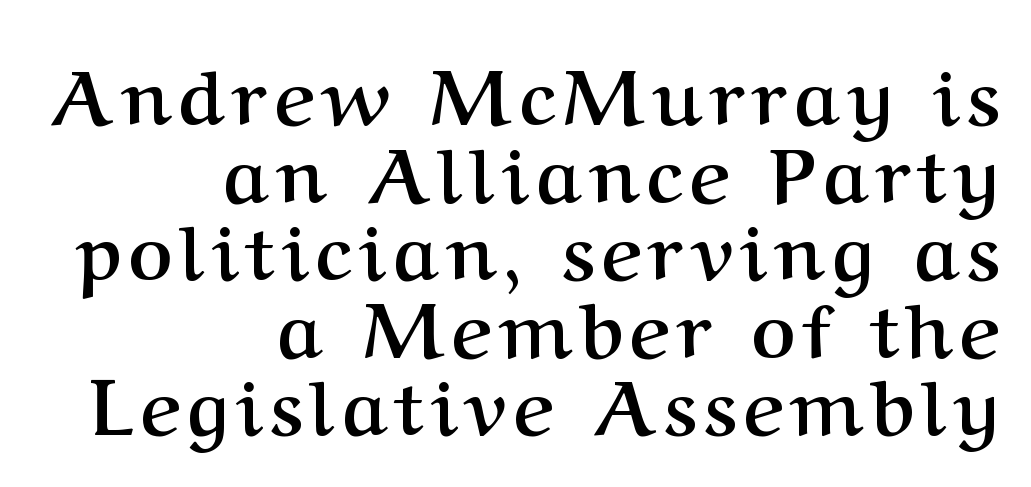
The image shows 76 px semibold serif type, upright; set right-aligned, tight line spacing (1.02x), not underlined; medium stroke contrast and a medium x-height.
